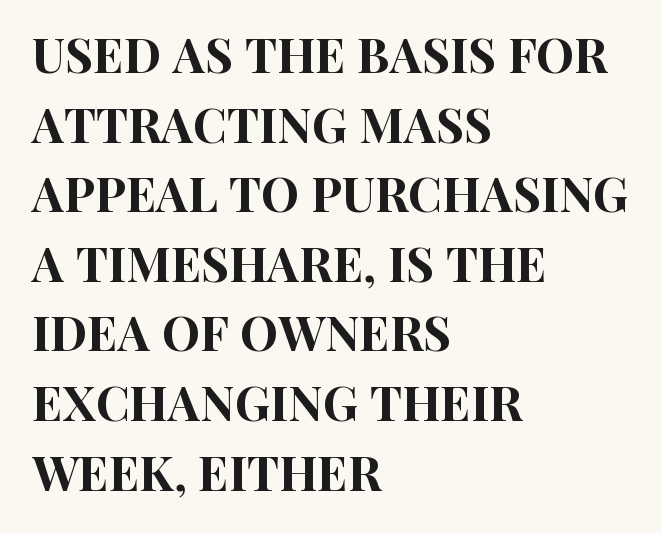
Q: Is the text italic (slanted)? A: No, it is upright.
Q: Is the typeface a serif or a sans-serif typeface? A: Sans-serif.
Q: Is the text underlined? A: No.
Q: How is the paragraph aligned? A: Left-aligned.
Q: Is the spacing between letters normal or unusually wide? A: Normal.
Q: Is the spacing between lines tight, normal or loose? A: Normal.
Q: Width (condensed, normal, or wide)? A: Condensed.
Q: Stroke contrast? A: High.
Q: x-height? A: Large.
Q: Monospaced? A: No.
